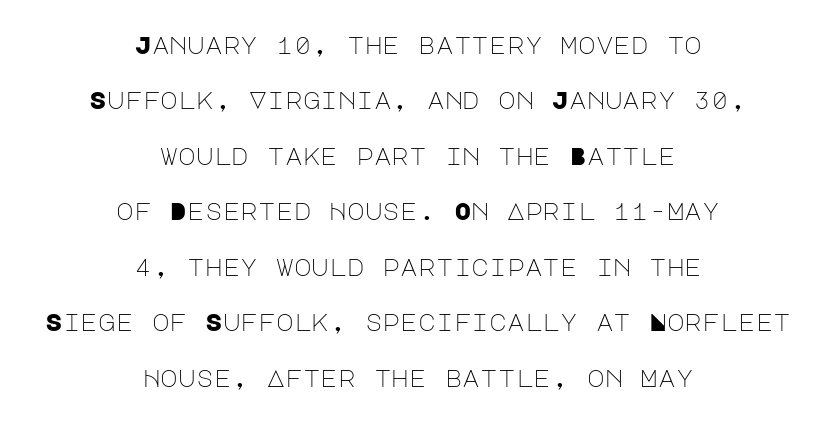
Q: Is the text bold? A: No.
Q: Is the text italic (slanted)? A: No, it is upright.
Q: Is the text underlined? A: No.
Q: How is the paragraph aligned? A: Centered.
Q: Is the spacing between letters normal or unusually wide? A: Normal.
Q: Is the spacing between lines tight, normal or loose? A: Loose.
